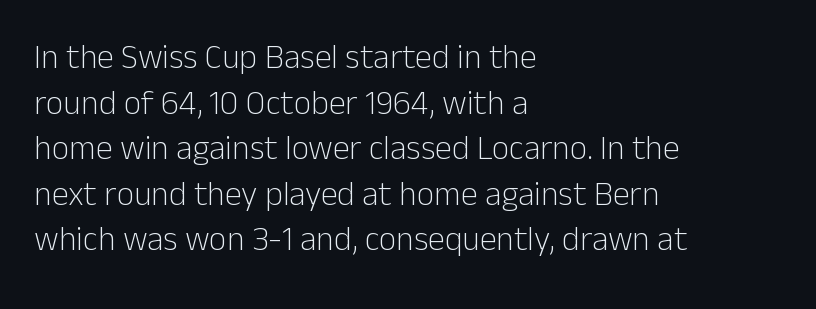
The image shows 34 px light sans-serif type, upright; set left-aligned, normal line spacing (1.34x), normal letter spacing, not underlined; low stroke contrast and a medium x-height.
